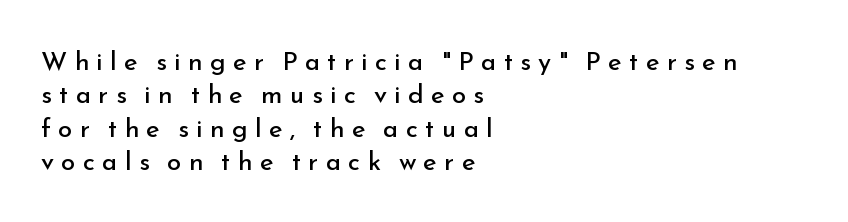
Q: Is the text bold? A: No.
Q: Is the text italic (slanted)? A: No, it is upright.
Q: Is the text underlined? A: No.
Q: How is the paragraph aligned? A: Left-aligned.
Q: Is the spacing between letters normal or unusually wide? A: Unusually wide.
Q: Is the spacing between lines tight, normal or loose? A: Normal.
